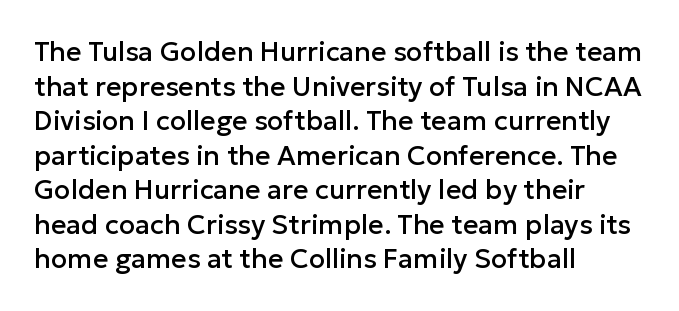
You could call the tracking neutral — neither tight nor loose. Interline gaps are of average width in this sample. The zone under the glyphs is completely vacant. A classic flush-left, rag-right setting is used for this passage. Style check: upright.
